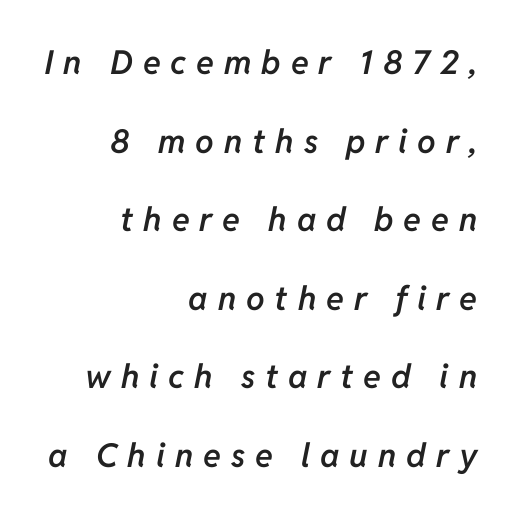
Q: Is the text bold? A: Semi-bold.
Q: Is the text italic (slanted)? A: Yes, it leans right by about 11 degrees.
Q: Is the text underlined? A: No.
Q: How is the paragraph aligned? A: Right-aligned.
Q: Is the spacing between letters normal or unusually wide? A: Unusually wide.
Q: Is the spacing between lines tight, normal or loose? A: Loose.
Q: Width (condensed, normal, or wide)? A: Normal.
Q: Stroke contrast? A: Low.
Q: x-height? A: Medium.
Q: Monospaced? A: No.
